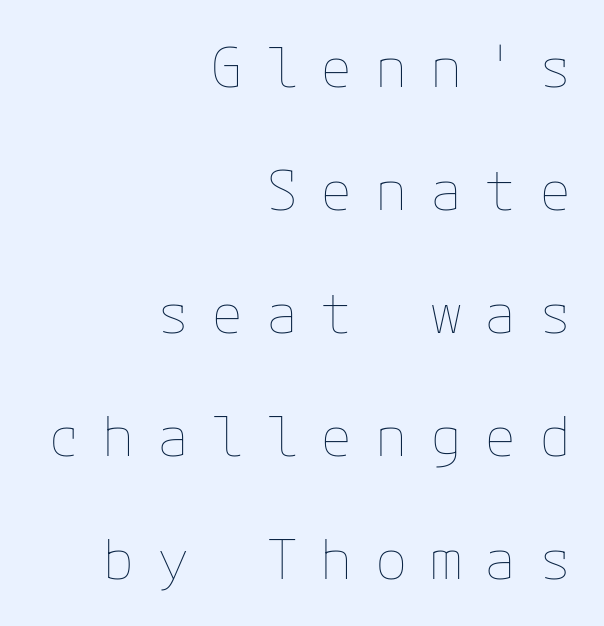
Q: Is the text bold? A: No.
Q: Is the text italic (slanted)? A: No, it is upright.
Q: Is the text underlined? A: No.
Q: How is the paragraph aligned? A: Right-aligned.
Q: Is the spacing between letters normal or unusually wide? A: Unusually wide.
Q: Is the spacing between lines tight, normal or loose? A: Loose.
Q: Width (condensed, normal, or wide)? A: Normal.
Q: Stroke contrast? A: Low.
Q: x-height? A: Medium.
